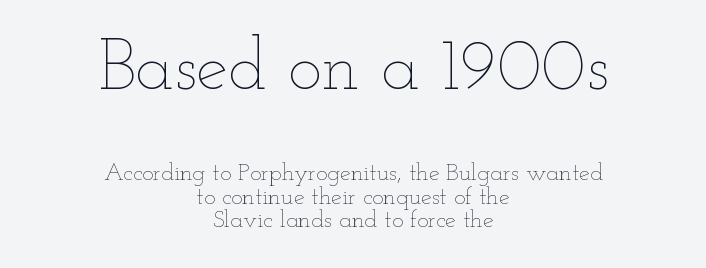
Letters rest on an invisible, unmarked baseline. The weight tops out at a normal text grade. The paragraph has two soft edges and a firm central axis. In terms of posture, this sample is upright. Is the lower block the larger one? No — the upper block carries the bigger type. Summary of vertical rhythm: compact, with narrow interline spacing.
